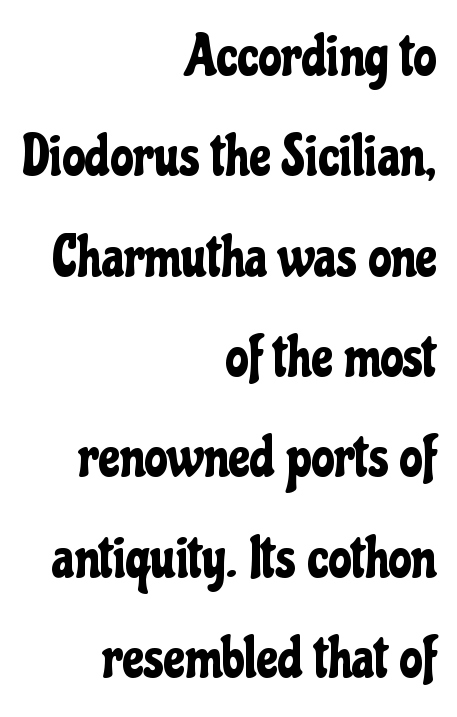
The image shows 58 px condensed sans-serif type, upright; set right-aligned, line spacing 1.73x, normal letter spacing, not underlined; low stroke contrast and a medium x-height.
